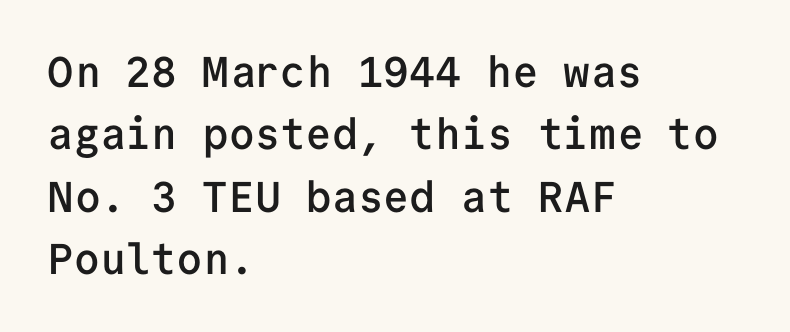
The image shows 43 px semibold sans-serif type, upright, monospaced; set left-aligned, normal line spacing (1.45x), normal letter spacing, not underlined; low stroke contrast and a medium x-height.
